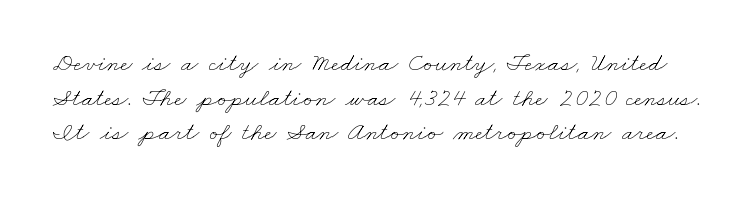
Q: Is the text bold? A: No.
Q: Is the text underlined? A: No.
Q: Is the spacing between letters normal or unusually wide? A: Normal.
Q: Is the spacing between lines tight, normal or loose? A: Normal.
